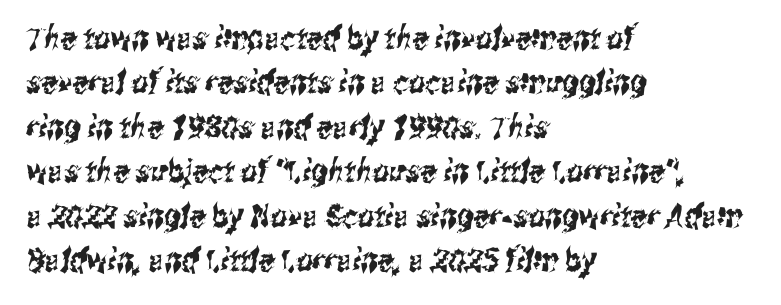
The face used here is a sans, in the tradition of grotesques and geometrics. Looks like regular typesetting: each glyph gets only the width it needs. The designer left line spacing at the default. How are the letters spaced? Ordinarily, with no added tracking. Casual observation: everything's shoved over to the left.
